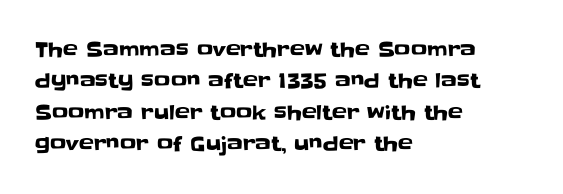
Compared with a centered layout, this one pins lines to the left instead. The space beneath each line is pristine and unruled. The passage shown stacks its lines at a standard gap. Do the letters lean? They stand straight. Spacing between characters is what you'd get straight out of the box.
